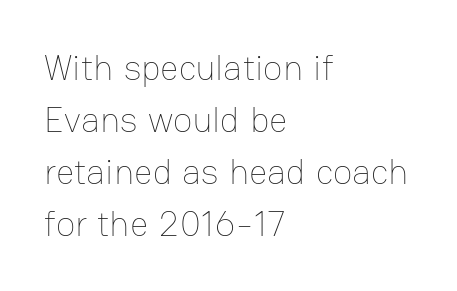
Q: Is the text bold? A: No.
Q: Is the text italic (slanted)? A: No, it is upright.
Q: Is the text underlined? A: No.
Q: How is the paragraph aligned? A: Left-aligned.
Q: Is the spacing between letters normal or unusually wide? A: Normal.
Q: Is the spacing between lines tight, normal or loose? A: Normal.
Q: Width (condensed, normal, or wide)? A: Normal.
Q: Stroke contrast? A: Low.
Q: x-height? A: Medium.
Q: Monospaced? A: No.
